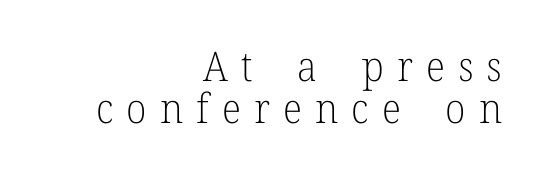
Q: Is the text bold? A: No.
Q: Is the text italic (slanted)? A: No, it is upright.
Q: Is the typeface a serif or a sans-serif typeface? A: Serif.
Q: Is the text underlined? A: No.
Q: How is the paragraph aligned? A: Right-aligned.
Q: Is the spacing between letters normal or unusually wide? A: Unusually wide.
Q: Is the spacing between lines tight, normal or loose? A: Tight.
Q: Width (condensed, normal, or wide)? A: Normal.
Q: Stroke contrast? A: Low.
Q: x-height? A: Medium.
Q: Monospaced? A: No.
